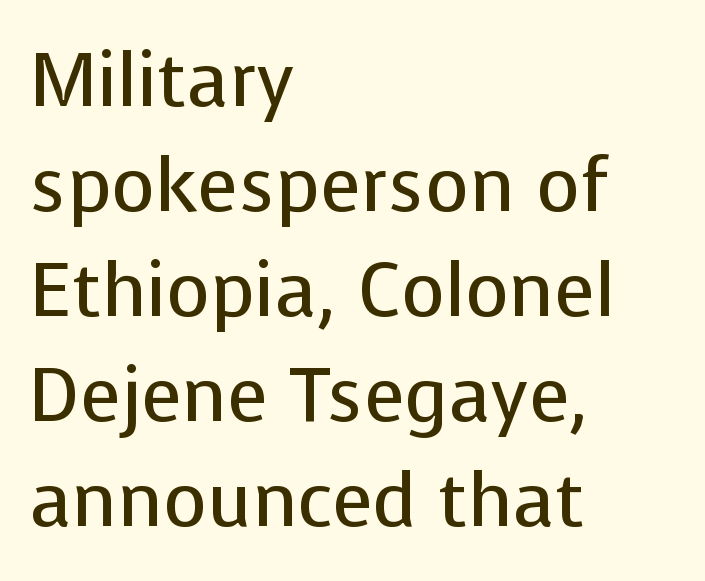
Q: Is the text bold? A: No.
Q: Is the text italic (slanted)? A: No, it is upright.
Q: Is the typeface a serif or a sans-serif typeface? A: Sans-serif.
Q: Is the text underlined? A: No.
Q: How is the paragraph aligned? A: Left-aligned.
Q: Is the spacing between letters normal or unusually wide? A: Normal.
Q: Is the spacing between lines tight, normal or loose? A: Normal.
Q: Width (condensed, normal, or wide)? A: Normal.
Q: Stroke contrast? A: Low.
Q: x-height? A: Medium.
Q: Monospaced? A: No.
